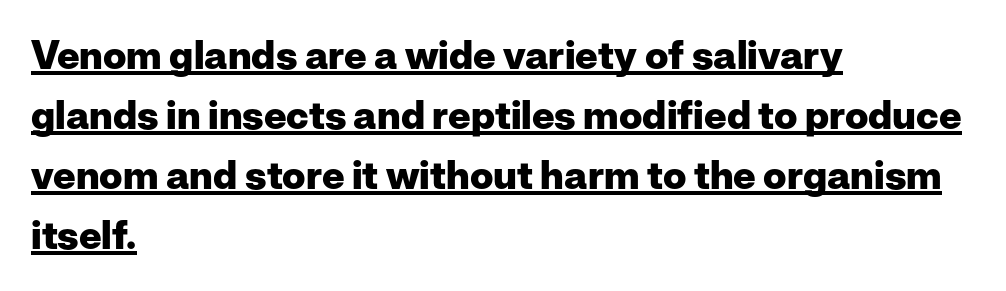
Q: Is the text bold? A: Yes.
Q: Is the text italic (slanted)? A: No, it is upright.
Q: Is the typeface a serif or a sans-serif typeface? A: Sans-serif.
Q: Is the text underlined? A: Yes.
Q: How is the paragraph aligned? A: Left-aligned.
Q: Is the spacing between letters normal or unusually wide? A: Normal.
Q: Is the spacing between lines tight, normal or loose? A: Normal.
Q: Width (condensed, normal, or wide)? A: Normal.
Q: Stroke contrast? A: Low.
Q: x-height? A: Medium.
Q: Monospaced? A: No.
